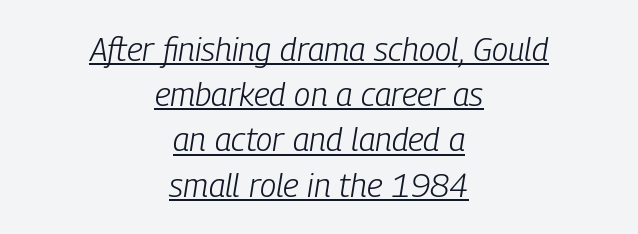
The image shows 33 px light, condensed type, italic (leaning right); set centered, normal line spacing (1.37x), normal letter spacing, underlined; low stroke contrast and a medium x-height.
